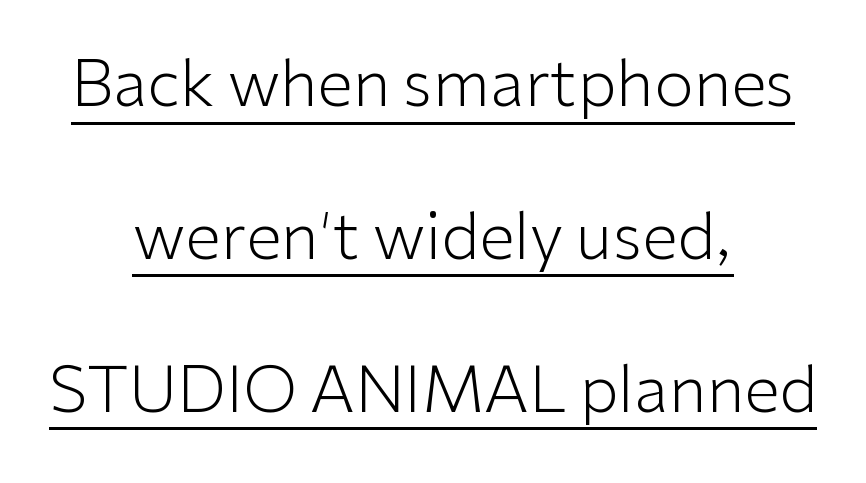
Q: Is the text bold? A: No.
Q: Is the text italic (slanted)? A: No, it is upright.
Q: Is the typeface a serif or a sans-serif typeface? A: Sans-serif.
Q: Is the text underlined? A: Yes.
Q: How is the paragraph aligned? A: Centered.
Q: Is the spacing between letters normal or unusually wide? A: Normal.
Q: Is the spacing between lines tight, normal or loose? A: Loose.
Q: Width (condensed, normal, or wide)? A: Normal.
Q: Stroke contrast? A: Low.
Q: x-height? A: Medium.
Q: Monospaced? A: No.
